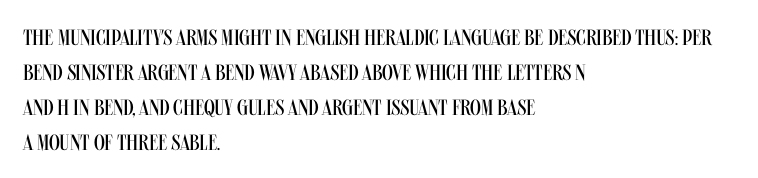
Q: Is the text bold? A: No.
Q: Is the text italic (slanted)? A: No, it is upright.
Q: Is the text underlined? A: No.
Q: How is the paragraph aligned? A: Left-aligned.
Q: Is the spacing between letters normal or unusually wide? A: Normal.
Q: Is the spacing between lines tight, normal or loose? A: Normal.
